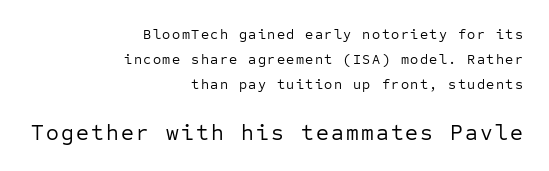
A quiet, ordinary-to-light weight characterises the typeface. Character size in the trailing block exceeds that of the leading block. The glyphs are unaccompanied by any horizontal stroke below them. Compared with a flush-left layout, this one pins lines to the opposite, right side. The letters stand straight up with perfectly vertical stems.
